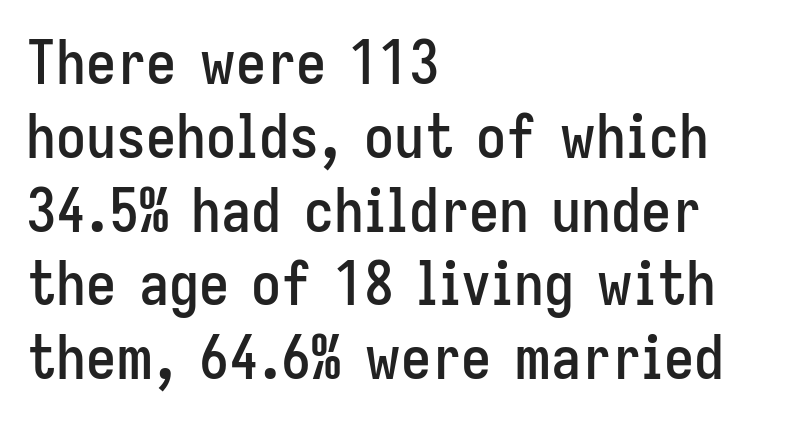
{"serif": "no", "italic": "no", "width": "condensed", "stroke_contrast": "low", "x_height": "medium", "monospaced": "no", "underline": "no", "align": "left", "line_spacing_ratio": 1.23, "letter_spacing": "normal", "letter_spacing_em": 0.0, "glyph_px": 60}
